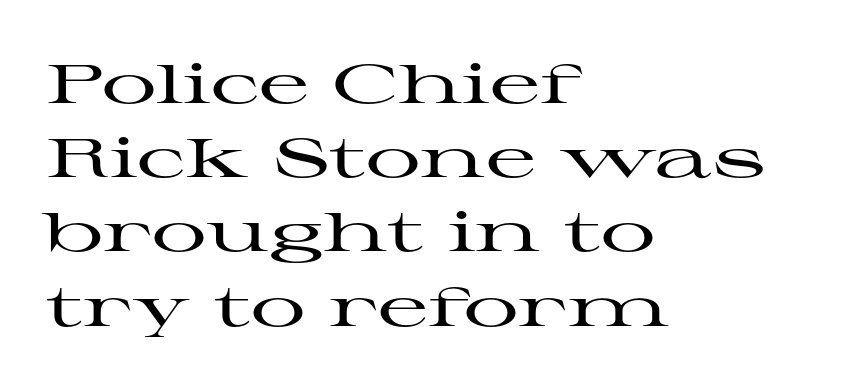
It's the straight-up-and-down kind of type. Check the space under the baseline: it is left empty. The passage shown is typed in a proportional face where columns would drift. How are the letters spaced? Ordinarily, with no added tracking. Does the leading feel generous? No, just average. A typesetter would label this face a serif.
